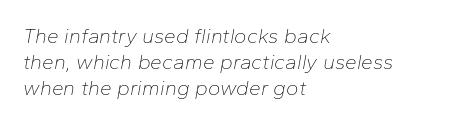
{"italic": "yes", "lean": "right", "slant_degrees": 10, "bold": "no", "underline": "no", "align": "left", "line_spacing_ratio": 1.24, "letter_spacing": "normal", "letter_spacing_em": 0.0, "glyph_px": 21}
